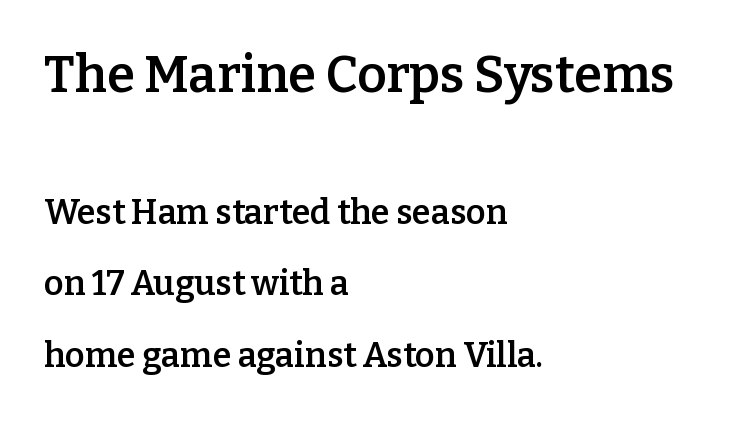
The image shows 51 px semibold serif type, upright; set left-aligned, loose line spacing (2.1x), normal letter spacing, not underlined; the first (top) block is 1.5x larger; low stroke contrast and a medium x-height.
